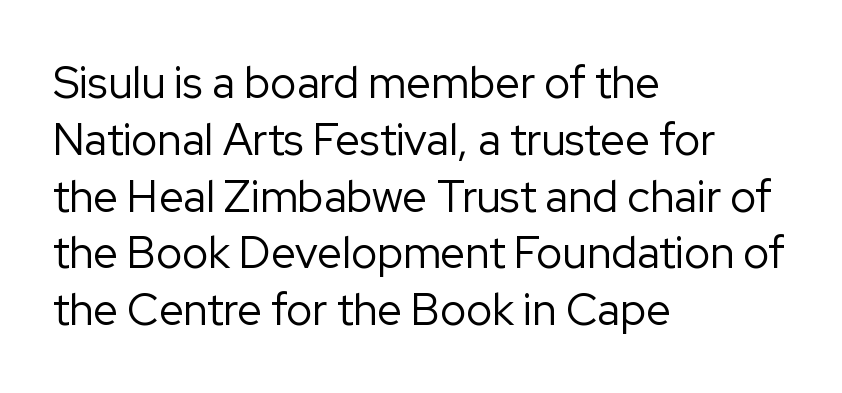
{"serif": "no", "italic": "no", "bold": "no", "weight": "regular", "width": "normal", "stroke_contrast": "low", "x_height": "medium", "monospaced": "no", "underline": "no", "align": "left", "line_spacing": "normal", "line_spacing_ratio": 1.29, "letter_spacing": "normal", "letter_spacing_em": 0.0, "glyph_px": 44}
